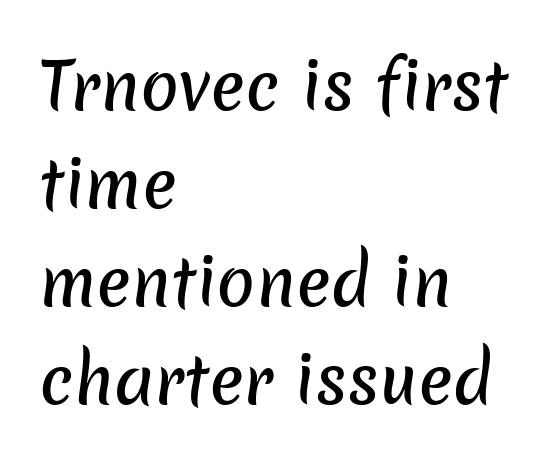
Q: Is the typeface a serif or a sans-serif typeface? A: Sans-serif.
Q: Is the text underlined? A: No.
Q: How is the paragraph aligned? A: Left-aligned.
Q: Is the spacing between letters normal or unusually wide? A: Normal.
Q: Is the spacing between lines tight, normal or loose? A: Normal.
Q: Width (condensed, normal, or wide)? A: Normal.
Q: Stroke contrast? A: Low.
Q: x-height? A: Medium.
Q: Monospaced? A: No.
